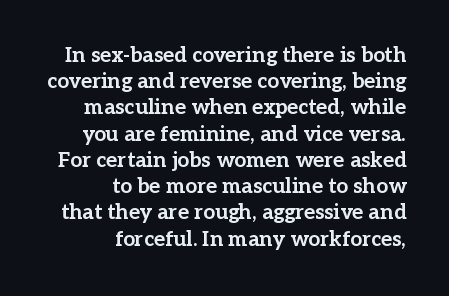
The image shows 21 px bold type, upright; set right-aligned, normal line spacing (1.25x), normal letter spacing, not underlined.
